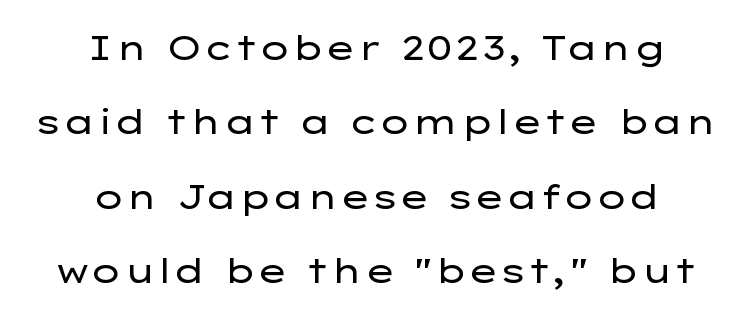
{"serif": "no", "italic": "no", "bold": "no", "weight": "regular", "width": "wide", "stroke_contrast": "low", "x_height": "medium", "monospaced": "no", "underline": "no", "align": "center", "line_spacing": "loose", "line_spacing_ratio": 2.19, "letter_spacing": "normal", "letter_spacing_em": 0.0, "glyph_px": 34}
